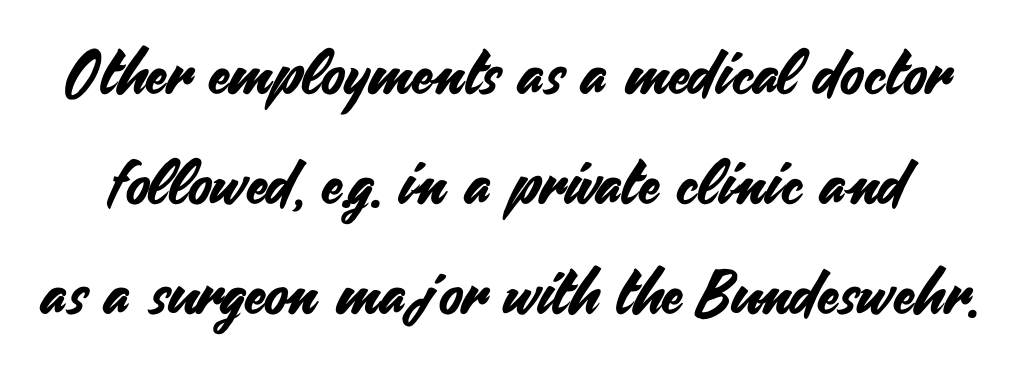
Each letter keeps its own natural width here, so spacing adapts to shape. The rendering keeps characters at their native spacing. Typographically, this falls in the sans-serif category.
